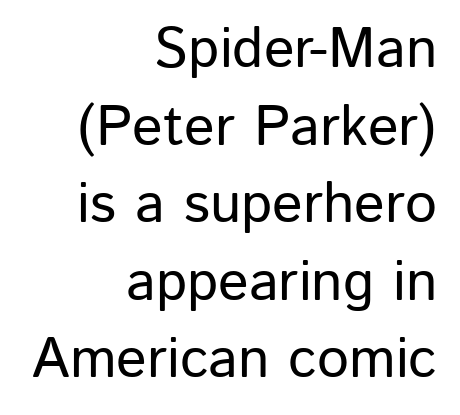
The image shows 57 px sans-serif type, upright; set right-aligned, normal line spacing (1.36x), normal letter spacing, not underlined; low stroke contrast and a medium x-height.
